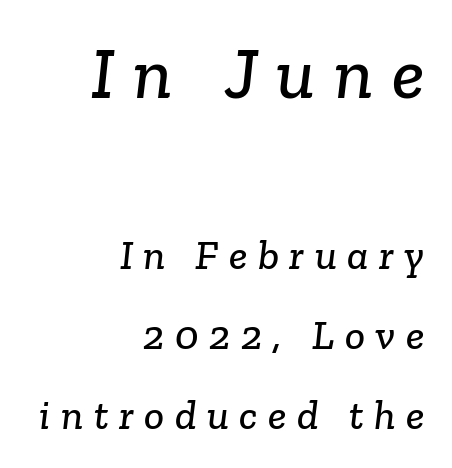
The image shows 74 px serif type; set right-aligned, loose line spacing (1.91x), unusually wide letter spacing (+0.25 em), not underlined; the first (top) block is 1.76x larger; low stroke contrast and a medium x-height.
